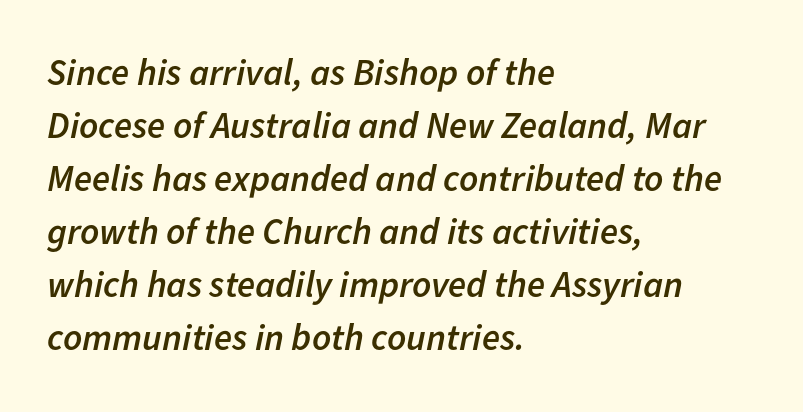
The image shows 37 px semibold type, italic (leaning right); set left-aligned, normal line spacing (1.43x), normal letter spacing, not underlined; low stroke contrast and a medium x-height.
